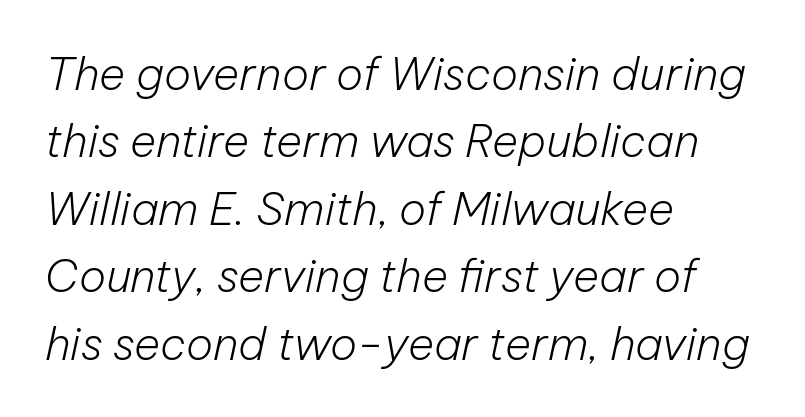
The image shows 45 px light type, italic (leaning right); set left-aligned, normal line spacing (1.5x), normal letter spacing, not underlined; low stroke contrast and a medium x-height.
